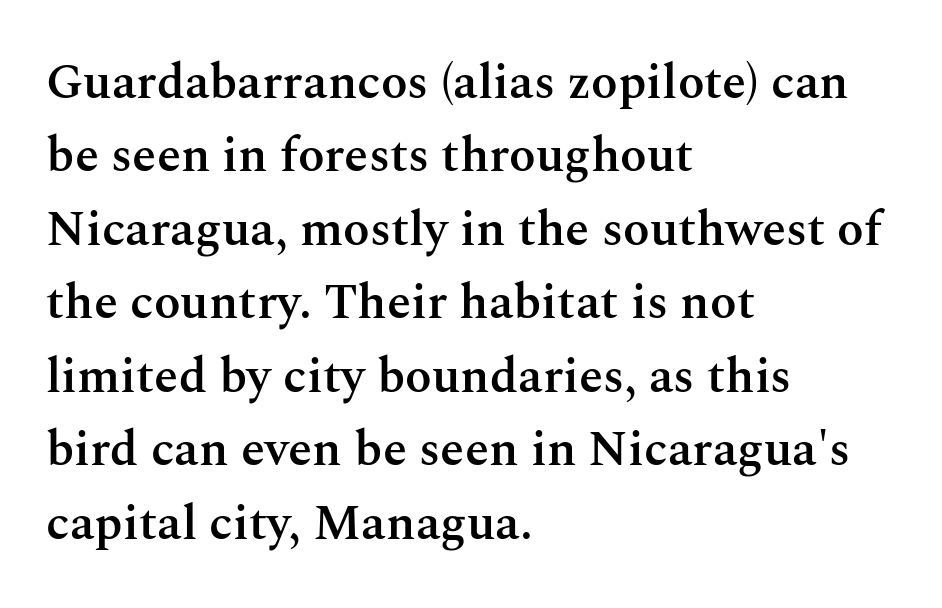
The rendering keeps characters at their native spacing. Which margin do the lines hug? The left one — the right edge is uneven. This sample uses an upright cut, with every glyph sitting square on the baseline. Emphasis by weight is partial: semibold. Do the characters align in a grid? No, the font is proportional.
